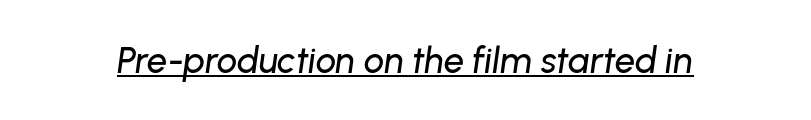
Q: Is the text italic (slanted)? A: Yes, it leans right by about 8 degrees.
Q: Is the text underlined? A: Yes.
Q: Is the spacing between letters normal or unusually wide? A: Normal.
Q: Width (condensed, normal, or wide)? A: Normal.
Q: Stroke contrast? A: Low.
Q: x-height? A: Medium.
Q: Monospaced? A: No.
